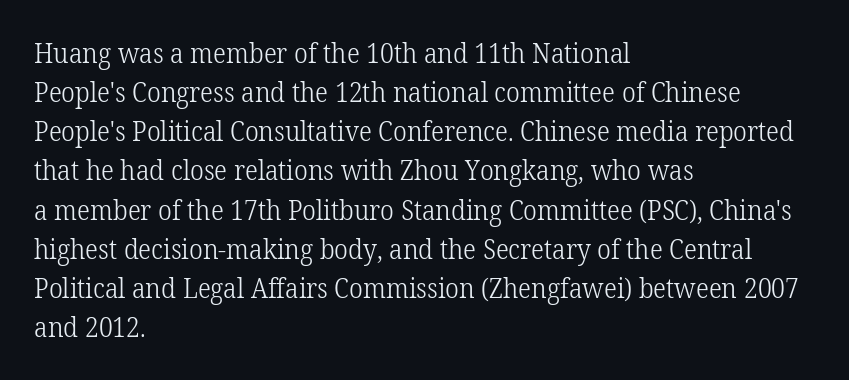
Default kerning and tracking; the words read as compact shapes. No heavy texture on the line: the type isn't bold. A roman cut, with each character standing at attention. Notice how the passage keeps a crisp vertical edge on the left only. Bare-footed words on every line.
